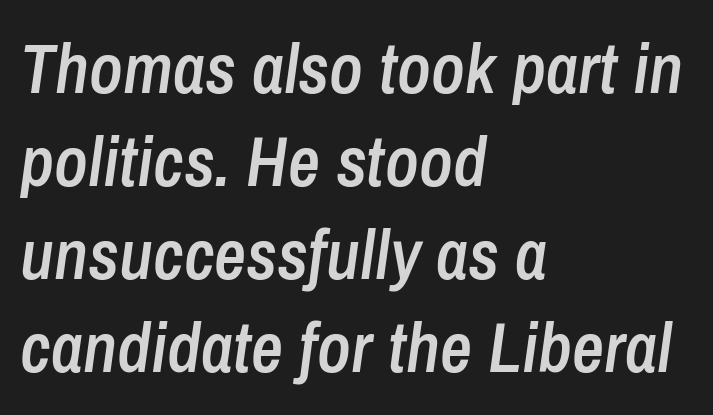
Caption: standard tracking, unaltered. How would I describe the line gaps? Plain and ordinary. What weight is shown? A semibold, between regular and bold. Compared with ordinary roman type, these characters are visibly tilted.
